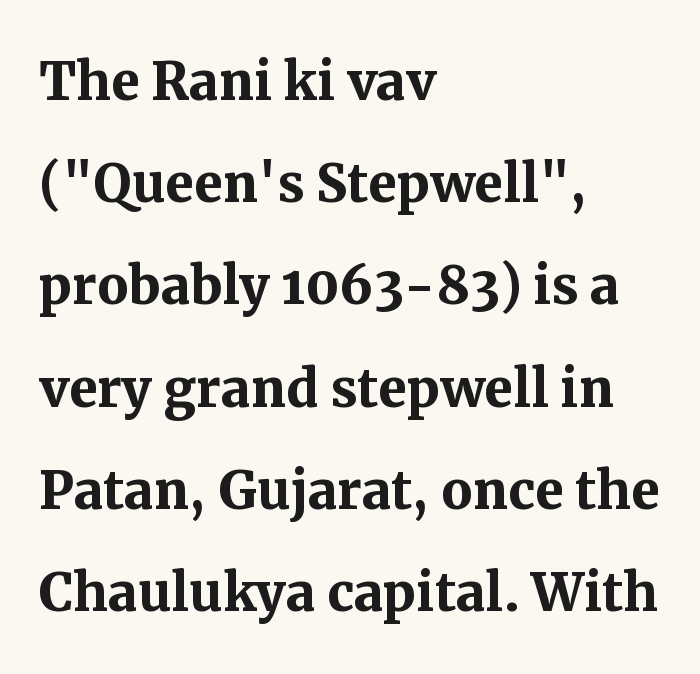
The image shows 70 px semibold serif type, upright; set left-aligned, normal line spacing (1.46x), normal letter spacing, not underlined; medium stroke contrast and a medium x-height.
